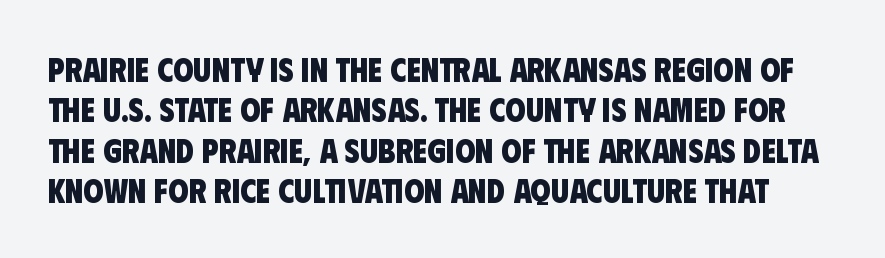
{"serif": "no", "bold": "yes", "weight": "heavy", "width": "condensed", "stroke_contrast": "low", "x_height": "large", "monospaced": "no", "underline": "no", "line_spacing_ratio": 1.22, "letter_spacing": "normal", "letter_spacing_em": 0.0, "glyph_px": 33}
